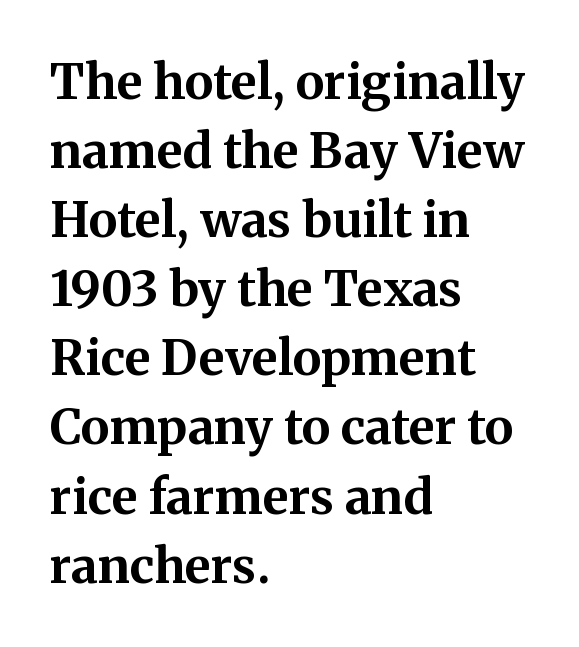
{"serif": "yes", "italic": "no", "bold": "yes", "weight": "bold", "width": "normal", "stroke_contrast": "medium", "x_height": "medium", "monospaced": "no", "underline": "no", "align": "left", "line_spacing": "normal", "line_spacing_ratio": 1.41, "letter_spacing": "normal", "letter_spacing_em": 0.0, "glyph_px": 49}
